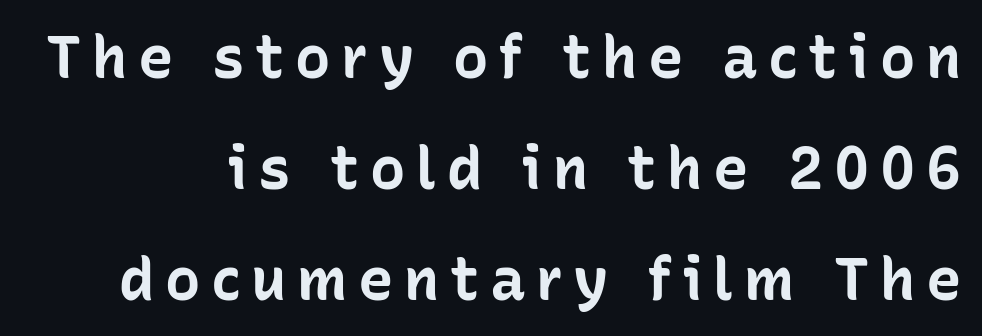
{"serif": "no", "italic": "no", "bold": "yes", "weight": "bold", "width": "normal", "stroke_contrast": "low", "x_height": "medium", "monospaced": "no", "underline": "no", "line_spacing_ratio": 1.88, "glyph_px": 59}
